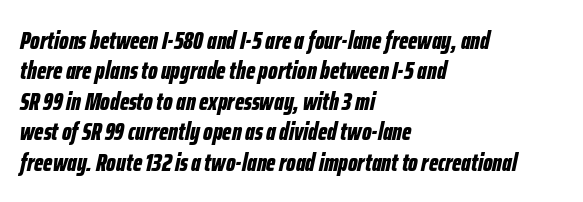
Q: Is the text bold? A: Yes.
Q: Is the text italic (slanted)? A: Yes, it leans right by about 12 degrees.
Q: Is the text underlined? A: No.
Q: How is the paragraph aligned? A: Left-aligned.
Q: Is the spacing between letters normal or unusually wide? A: Normal.
